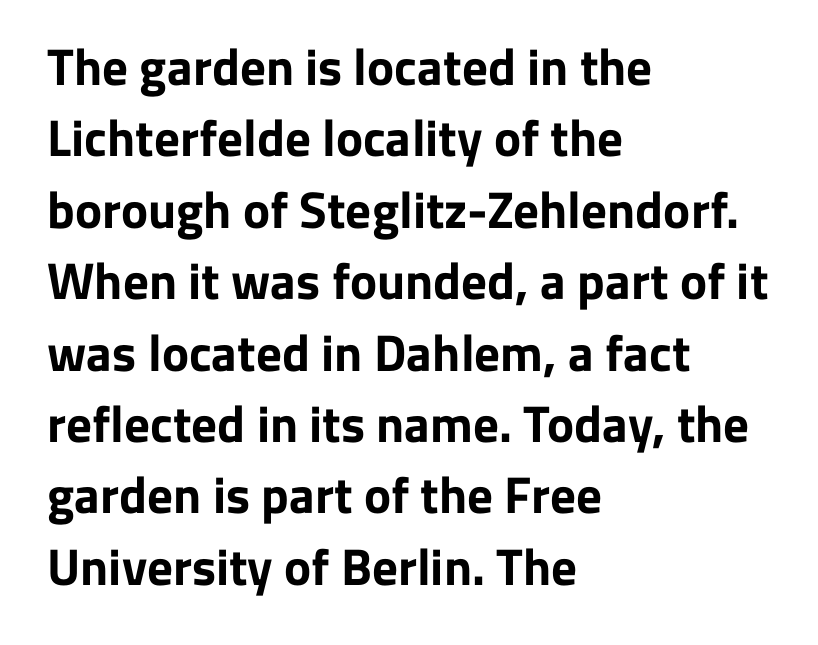
The image shows 51 px bold sans-serif type, upright; set left-aligned, normal line spacing (1.4x), normal letter spacing, not underlined; low stroke contrast and a medium x-height.
